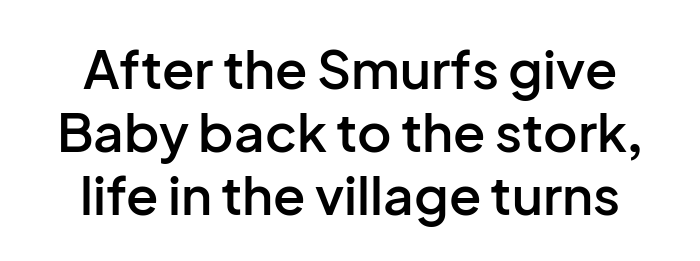
Q: Is the text bold? A: Semi-bold.
Q: Is the text italic (slanted)? A: No, it is upright.
Q: Is the typeface a serif or a sans-serif typeface? A: Sans-serif.
Q: Is the text underlined? A: No.
Q: Is the spacing between letters normal or unusually wide? A: Normal.
Q: Width (condensed, normal, or wide)? A: Normal.
Q: Stroke contrast? A: Low.
Q: x-height? A: Medium.
Q: Monospaced? A: No.
